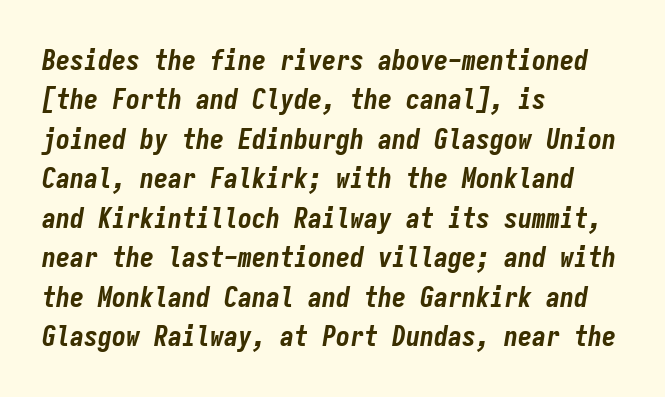
The strokes are fattened all the way to bold. If you measured baseline to baseline, you'd find a middling distance. Students, note that the glyphs here touch the page at normal intervals. Unmarked baselines from the first word to the last. The specimen reads as italic at a glance. Short and long lines alike share a common starting point at left.
